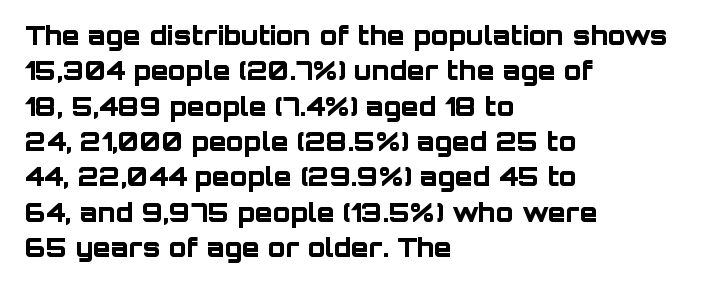
Q: Is the text bold? A: Yes.
Q: Is the text italic (slanted)? A: No, it is upright.
Q: Is the text underlined? A: No.
Q: How is the paragraph aligned? A: Left-aligned.
Q: Is the spacing between letters normal or unusually wide? A: Normal.
Q: Is the spacing between lines tight, normal or loose? A: Normal.
